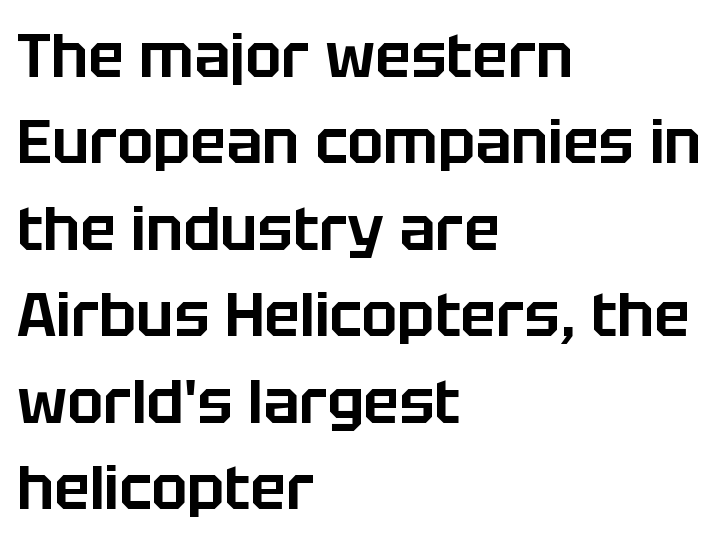
The image shows 60 px sans-serif type, upright; set left-aligned, normal line spacing (1.44x), normal letter spacing, not underlined; low stroke contrast and a large x-height.
